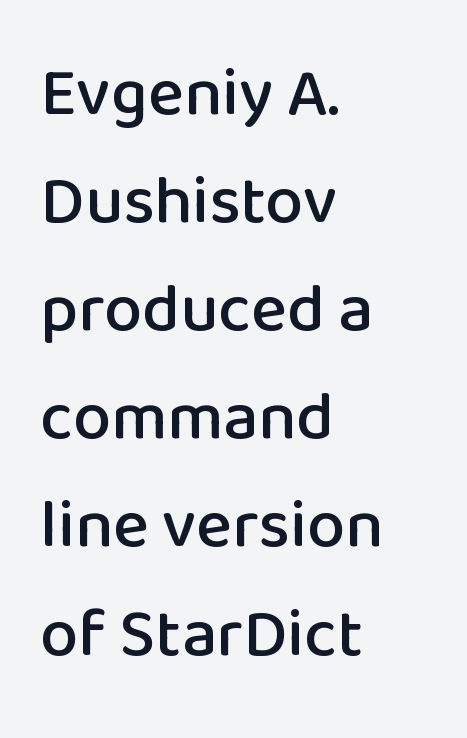
Q: Is the text italic (slanted)? A: No, it is upright.
Q: Is the typeface a serif or a sans-serif typeface? A: Sans-serif.
Q: Is the text underlined? A: No.
Q: How is the paragraph aligned? A: Left-aligned.
Q: Is the spacing between letters normal or unusually wide? A: Normal.
Q: Is the spacing between lines tight, normal or loose? A: Normal.
Q: Width (condensed, normal, or wide)? A: Normal.
Q: Stroke contrast? A: Low.
Q: x-height? A: Medium.
Q: Monospaced? A: No.
